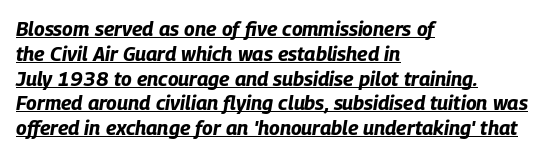
All the whitespace from short lines collects on the right. Underlining? Definitely there. This is heavy type, rendered in bold. Here the glyphs are tracked normally, forming tight word shapes.
